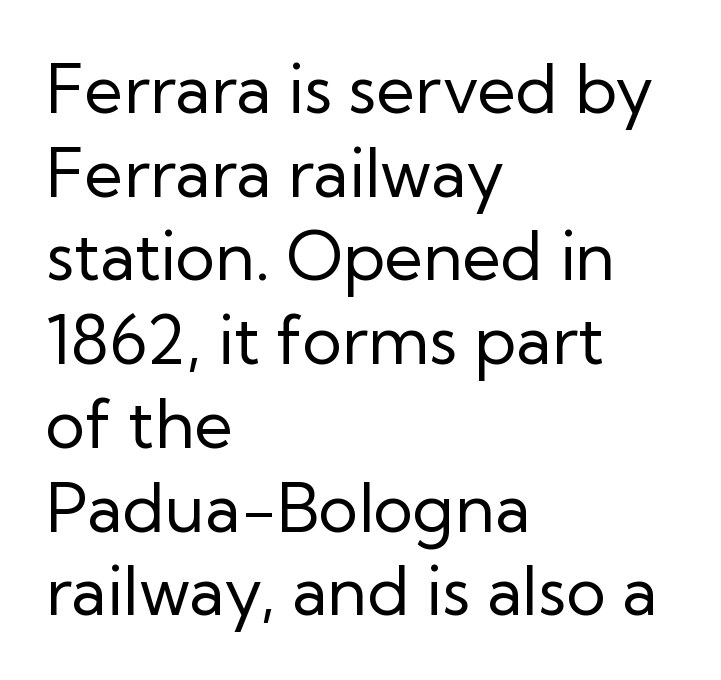
This sample uses an upright cut, with every glyph sitting square on the baseline. This reads as an unemphasized weight, regular at the heaviest. Letter spacing: default. The letters advance in unequal steps, a hallmark of proportional type. The typesetter chose a ragged-right arrangement here.
